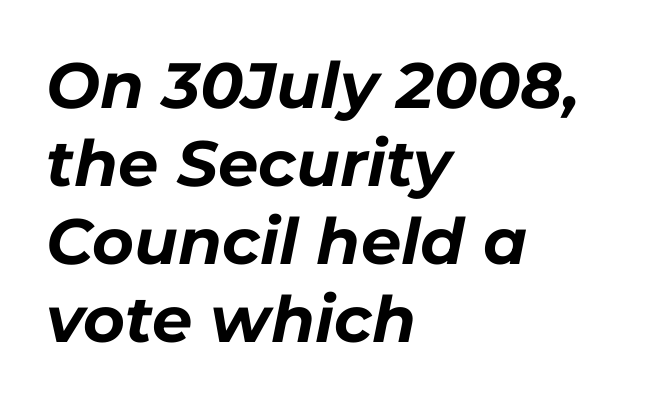
Bold? Absolutely — the strokes are thick and heavy. Plain, unruled lines of type. The setting favours the left margin, as ordinary paragraphs usually do. These lines were composed using italics.
